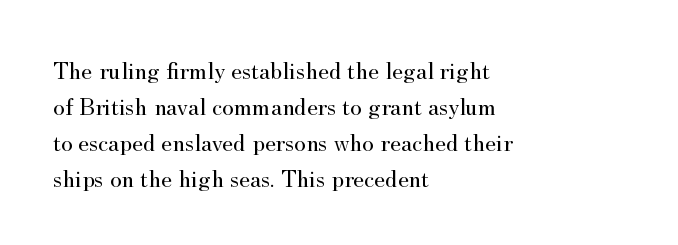
The rendering anchors every line to the left-hand side. Words appear dense and cohesive because spacing is normal. Does the leading feel generous? No, just average. A quiet, ordinary-to-light weight characterises the typeface.
